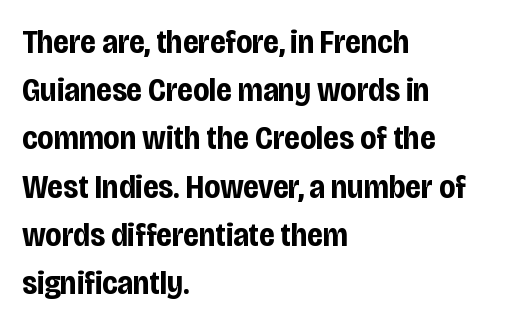
Q: Is the text bold? A: Yes.
Q: Is the text italic (slanted)? A: No, it is upright.
Q: Is the typeface a serif or a sans-serif typeface? A: Sans-serif.
Q: Is the text underlined? A: No.
Q: How is the paragraph aligned? A: Left-aligned.
Q: Is the spacing between letters normal or unusually wide? A: Normal.
Q: Is the spacing between lines tight, normal or loose? A: Normal.
Q: Width (condensed, normal, or wide)? A: Condensed.
Q: Stroke contrast? A: Low.
Q: x-height? A: Large.
Q: Monospaced? A: No.
